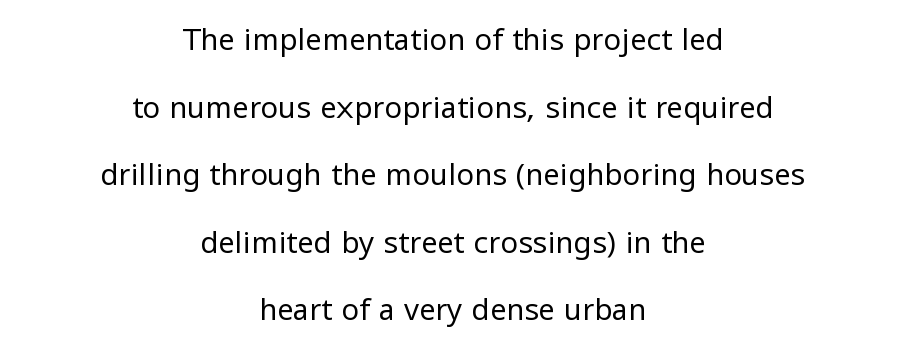
Q: Is the text bold? A: No.
Q: Is the text italic (slanted)? A: No, it is upright.
Q: Is the typeface a serif or a sans-serif typeface? A: Sans-serif.
Q: Is the text underlined? A: No.
Q: How is the paragraph aligned? A: Centered.
Q: Is the spacing between letters normal or unusually wide? A: Normal.
Q: Is the spacing between lines tight, normal or loose? A: Loose.
Q: Width (condensed, normal, or wide)? A: Normal.
Q: Stroke contrast? A: Low.
Q: x-height? A: Medium.
Q: Monospaced? A: No.
